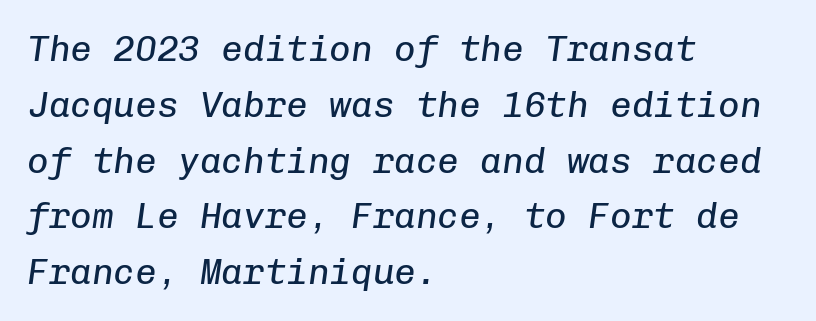
The image shows 36 px regular-weight type, italic (leaning right), monospaced; set left-aligned, normal line spacing (1.55x), normal letter spacing, not underlined; low stroke contrast and a medium x-height.
